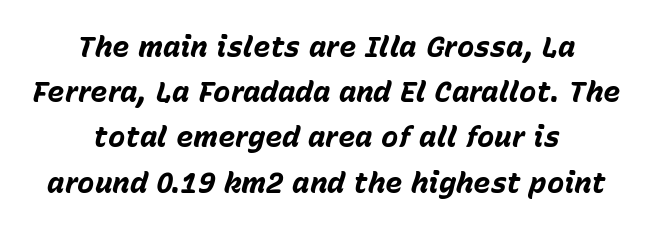
The image shows 29 px bold type, italic (leaning right); set centered, normal line spacing (1.56x), normal letter spacing, not underlined; low stroke contrast and a medium x-height.
